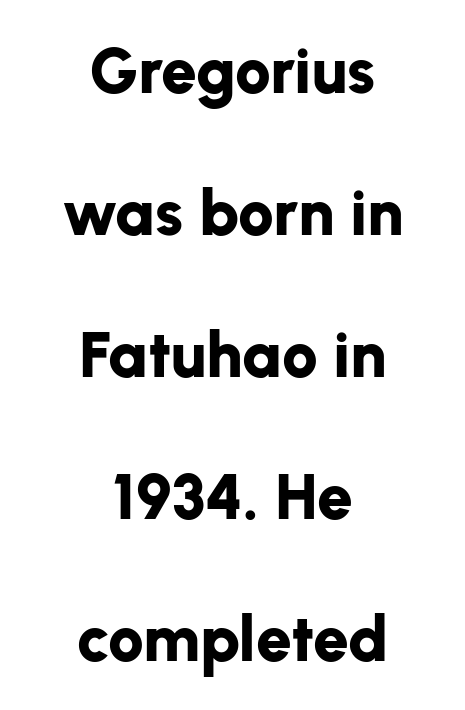
Rows of type keep a wide berth in the vertical direction. This is roman type, the default non-slanted kind. The line texture is even and compact thanks to regular tracking. Think of a printed novel: that variable character pitch is what you see here.
